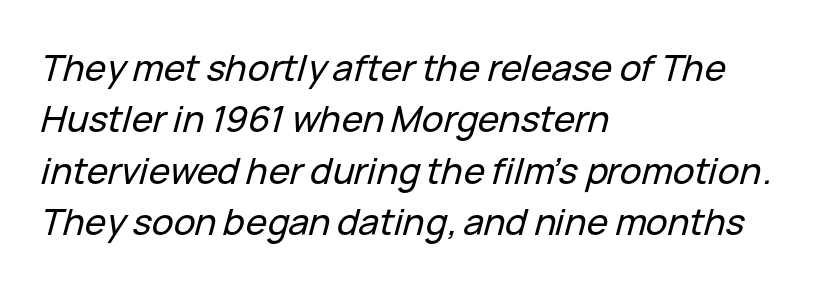
An italicized treatment has been applied to the whole sample. You could not count columns in this text — the font is proportionally spaced. Descender tails drop into unmarked territory. The rendering keeps characters at their native spacing.
